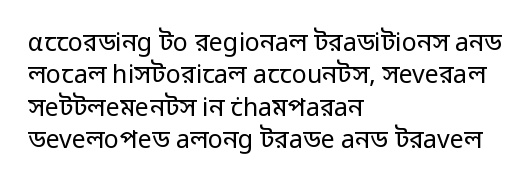
The image shows 25 px text type, upright; set left-aligned, normal line spacing (1.3x), normal letter spacing, not underlined.
